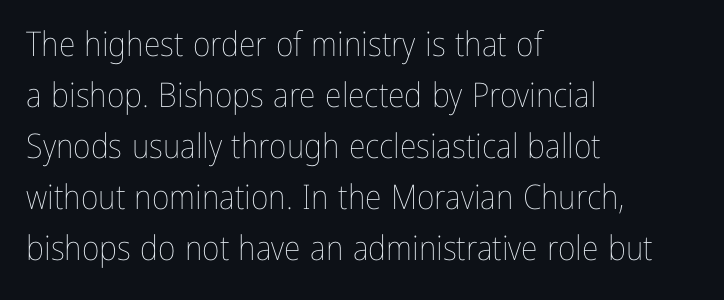
{"italic": "no", "bold": "no", "weight": "thin", "width": "condensed", "stroke_contrast": "low", "x_height": "medium", "monospaced": "no", "underline": "no", "align": "left", "line_spacing": "normal", "line_spacing_ratio": 1.5, "letter_spacing": "normal", "letter_spacing_em": 0.0, "glyph_px": 34}
